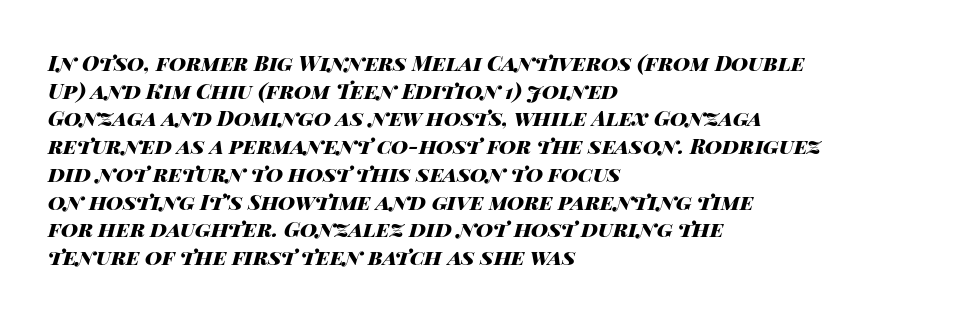
Q: Is the text bold? A: Yes.
Q: Is the text italic (slanted)? A: Yes, it leans right by about 14 degrees.
Q: Is the text underlined? A: No.
Q: How is the paragraph aligned? A: Left-aligned.
Q: Is the spacing between letters normal or unusually wide? A: Normal.
Q: Is the spacing between lines tight, normal or loose? A: Normal.
